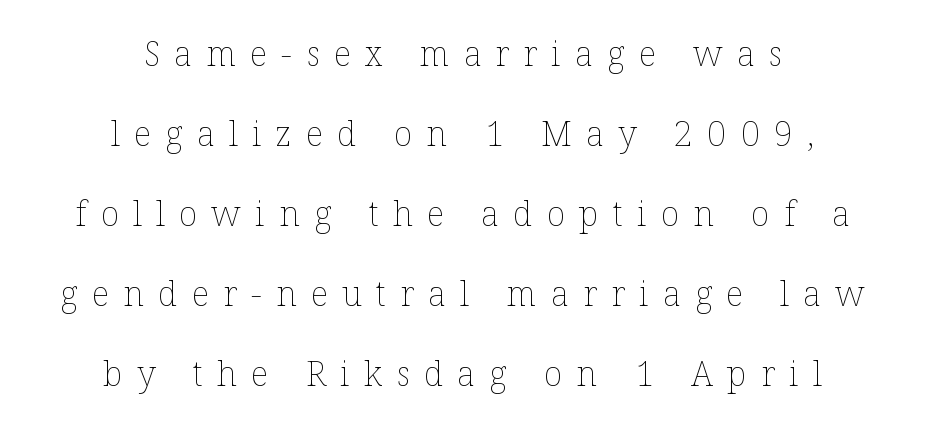
Q: Is the text bold? A: No.
Q: Is the text italic (slanted)? A: No, it is upright.
Q: Is the text underlined? A: No.
Q: How is the paragraph aligned? A: Centered.
Q: Is the spacing between letters normal or unusually wide? A: Unusually wide.
Q: Is the spacing between lines tight, normal or loose? A: Loose.
Q: Width (condensed, normal, or wide)? A: Normal.
Q: Stroke contrast? A: Low.
Q: x-height? A: Medium.
Q: Monospaced? A: No.
